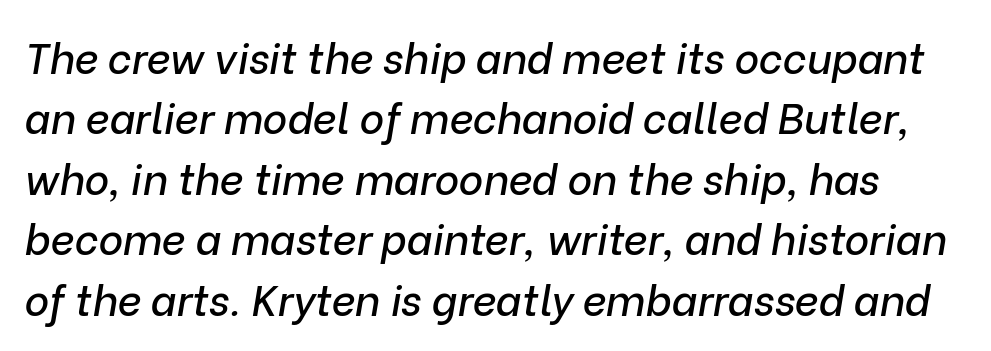
The space between consecutive lines is moderate. Anything drawn beneath the words? Only blank space. This sample has the flowing, uneven cadence of proportional lettering. Nothing unusual about the tracking: characters are spaced as the font intends. This sample uses an oblique cut, with every glyph tilted off the vertical.
